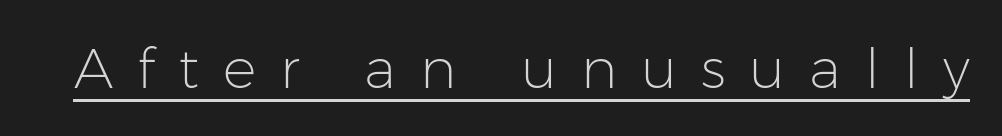
Compared with typical body copy, the letter spacing here is much looser. Grotesque or geometric, the face here clearly has no serifs. Italic? Not at all — the glyphs are vertical. The glyphs are accompanied by a horizontal stroke just below them.
